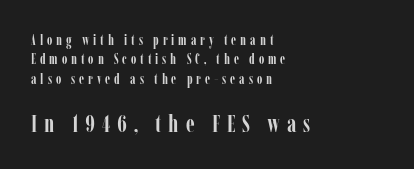
{"italic": "no", "bold": "yes", "underline": "no", "align": "left", "line_spacing": "normal", "line_spacing_ratio": 1.39, "letter_spacing": "wide", "letter_spacing_em": 0.28, "larger_block": "second", "size_ratio": 1.71, "glyph_px": 24}
